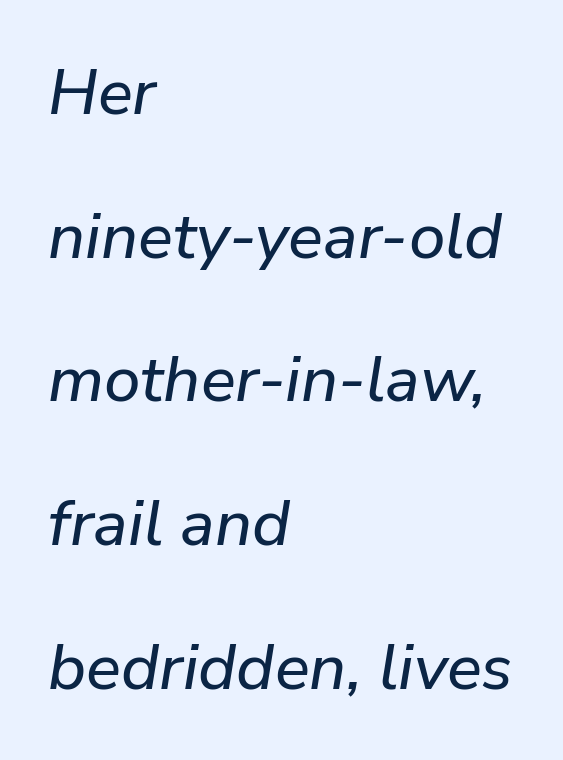
Rendered with sloped, italic letterforms. Horizontal alignment here is leftward, the default for most running prose. Leading: increased. Honestly, there is no underline to notice here at all. Think of a printed novel: that variable character pitch is what you see here. This rendering leaves character spacing at its baseline value.
